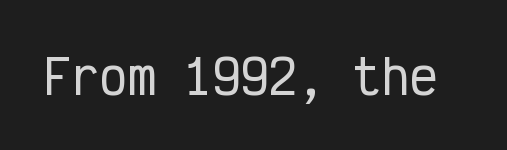
Q: Is the text italic (slanted)? A: No, it is upright.
Q: Is the typeface a serif or a sans-serif typeface? A: Sans-serif.
Q: Is the text underlined? A: No.
Q: Is the spacing between letters normal or unusually wide? A: Normal.
Q: Width (condensed, normal, or wide)? A: Condensed.
Q: Stroke contrast? A: Low.
Q: x-height? A: Medium.
Q: Monospaced? A: Yes.
